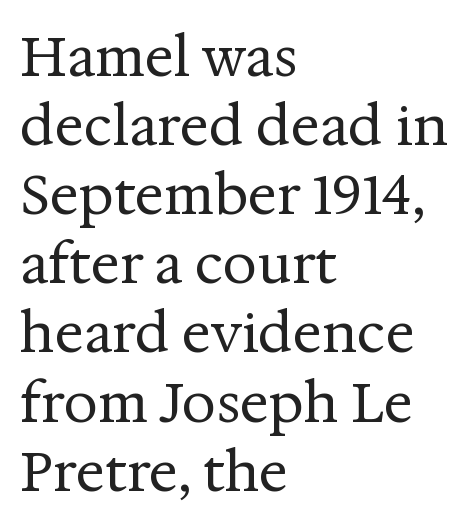
Where is the straight margin? On the left. Letter spacing: default. Proportional: the letters do not fall into vertical columns. The space between consecutive lines is moderate. Notice how the stems are strictly vertical — no italics here. The baseline area is clear.
